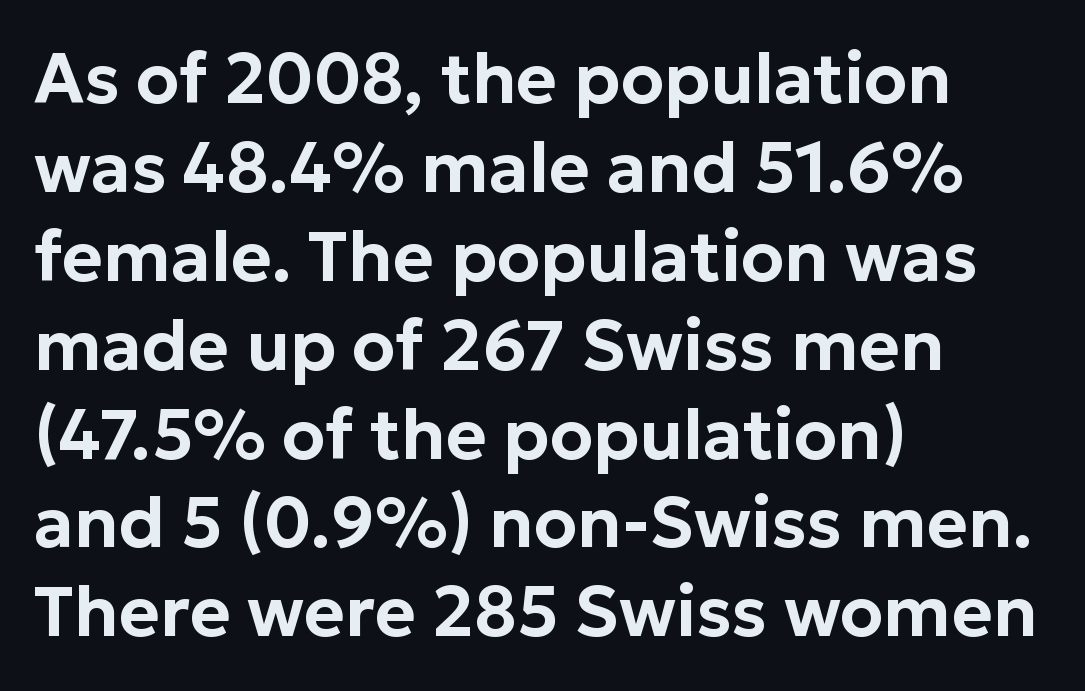
The image shows 70 px sans-serif type, upright; set left-aligned, normal line spacing (1.27x), normal letter spacing, not underlined; low stroke contrast and a medium x-height.
